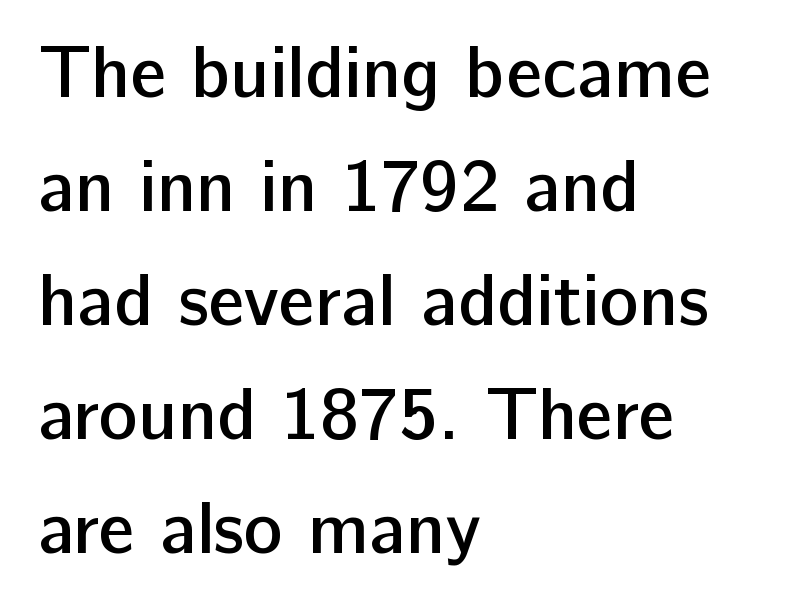
Q: Is the text bold? A: Semi-bold.
Q: Is the text italic (slanted)? A: No, it is upright.
Q: Is the typeface a serif or a sans-serif typeface? A: Sans-serif.
Q: Is the text underlined? A: No.
Q: How is the paragraph aligned? A: Left-aligned.
Q: Is the spacing between letters normal or unusually wide? A: Normal.
Q: Is the spacing between lines tight, normal or loose? A: Normal.
Q: Width (condensed, normal, or wide)? A: Normal.
Q: Stroke contrast? A: Low.
Q: x-height? A: Medium.
Q: Monospaced? A: No.
